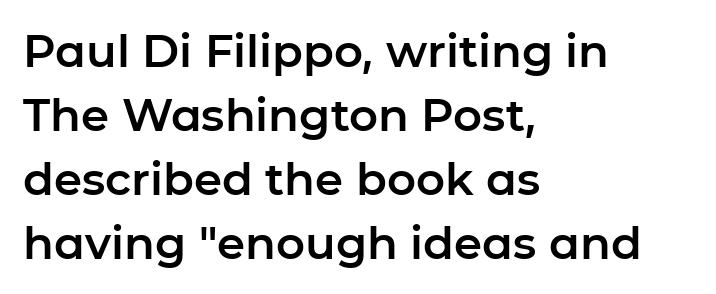
The image shows 45 px sans-serif type, upright; set left-aligned, normal line spacing (1.42x), normal letter spacing, not underlined; low stroke contrast and a medium x-height.
